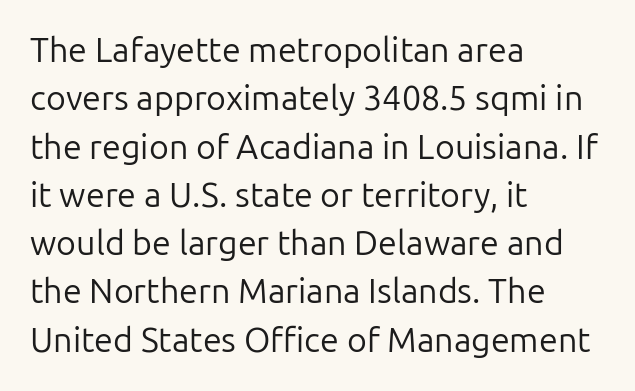
{"serif": "no", "italic": "no", "bold": "no", "weight": "regular", "width": "normal", "stroke_contrast": "low", "x_height": "medium", "monospaced": "no", "underline": "no", "align": "left", "line_spacing": "normal", "line_spacing_ratio": 1.42, "letter_spacing": "normal", "letter_spacing_em": 0.0, "glyph_px": 34}
